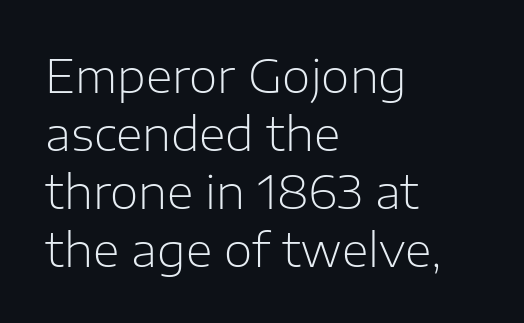
The image shows 46 px light sans-serif type, upright; set left-aligned, normal line spacing (1.26x), normal letter spacing, not underlined; low stroke contrast and a medium x-height.
